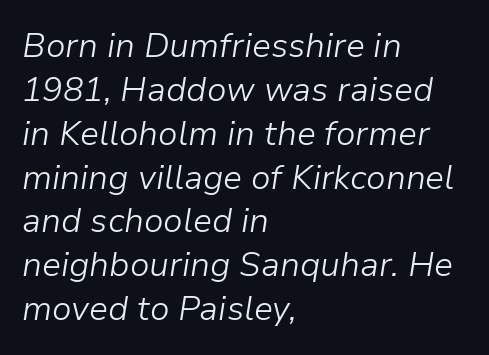
{"italic": "yes", "lean": "right", "slant_degrees": 9, "bold": "no", "weight": "light", "width": "normal", "stroke_contrast": "low", "x_height": "medium", "monospaced": "no", "underline": "no", "align": "left", "line_spacing": "normal", "line_spacing_ratio": 1.29, "letter_spacing": "normal", "letter_spacing_em": 0.0, "glyph_px": 34}
